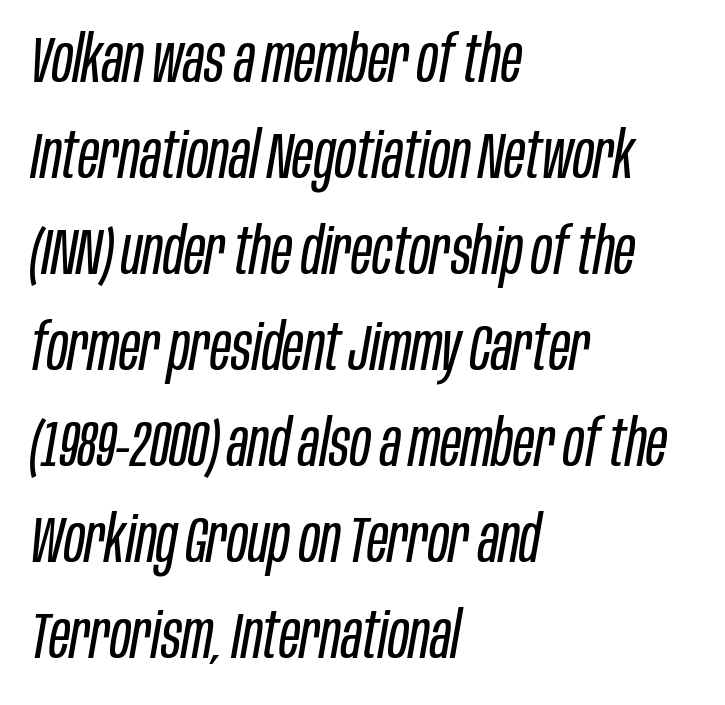
Q: Is the text bold? A: No.
Q: Is the text italic (slanted)? A: Yes, it leans right by about 10 degrees.
Q: Is the text underlined? A: No.
Q: How is the paragraph aligned? A: Left-aligned.
Q: Is the spacing between letters normal or unusually wide? A: Normal.
Q: Is the spacing between lines tight, normal or loose? A: Normal.
Q: Width (condensed, normal, or wide)? A: Condensed.
Q: Stroke contrast? A: Low.
Q: x-height? A: Large.
Q: Monospaced? A: No.
